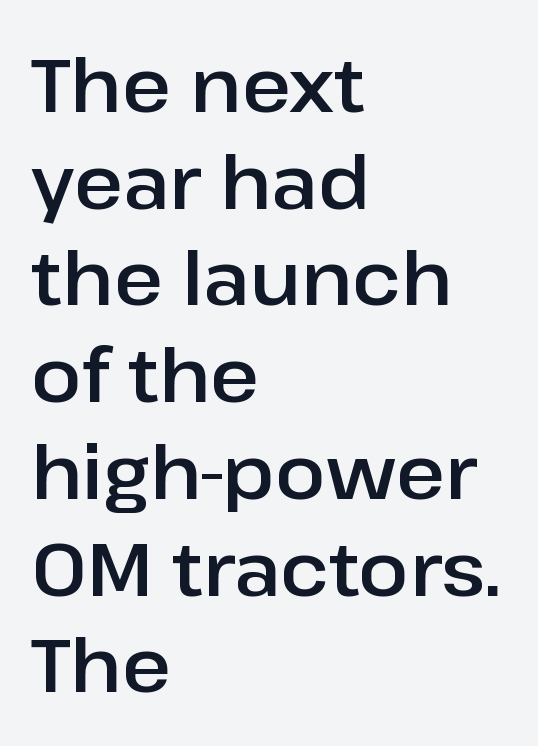
The text was rendered using a sans face with plain stroke endings. Horizontal alignment here is leftward, the default for most running prose. The vertical gap from one line to the next is medium. This rendering features lettering with no underline. The rendering uses natural spacing where letterforms have individual widths. This is the regular roman posture of the typeface.
